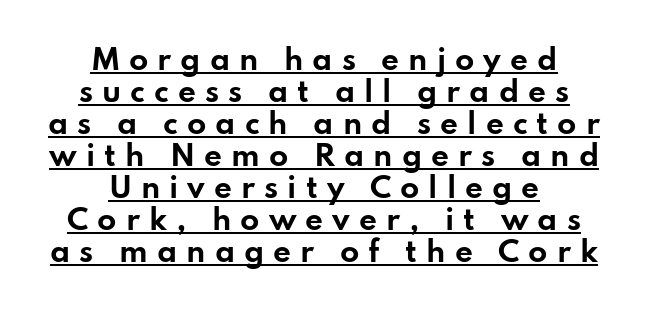
This rendering features underlined lettering. The font is running at its bold setting. How would I describe the line gaps? Narrow and economical. Every stem runs plumb, perpendicular to the baseline. Typeset on center — no edge is straight. The designer went with a sans here, leaving each stem footless.
